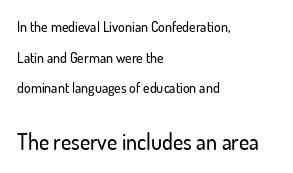
Honestly, there is no underline to notice here at all. In terms of letterspacing, this is plain default setting. Each line starts at the same left margin while the right side varies. The block sitting lower on the canvas is the one with enlarged characters. Quick note: interline space is abundant. The typography opts for an upright posture over an oblique one.
